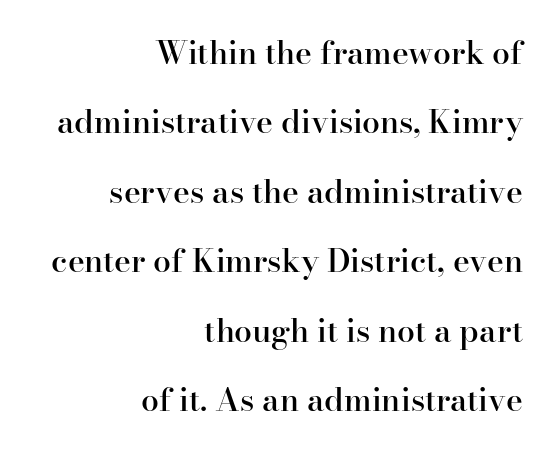
Q: Is the text bold? A: Semi-bold.
Q: Is the text italic (slanted)? A: No, it is upright.
Q: Is the typeface a serif or a sans-serif typeface? A: Serif.
Q: Is the text underlined? A: No.
Q: How is the paragraph aligned? A: Right-aligned.
Q: Is the spacing between letters normal or unusually wide? A: Normal.
Q: Is the spacing between lines tight, normal or loose? A: Loose.
Q: Width (condensed, normal, or wide)? A: Normal.
Q: Stroke contrast? A: High.
Q: x-height? A: Small.
Q: Monospaced? A: No.
